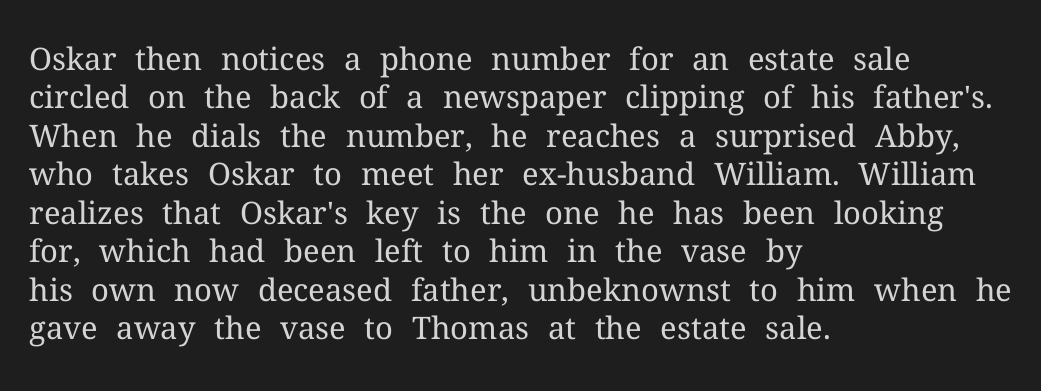
The strip under each line holds only bare page. Spacing between characters is what you'd get straight out of the box. A serif font was chosen for this passage. The rendering uses natural spacing where letterforms have individual widths. Typeset ragged right — the left edge is the straight one. The type sits square on the baseline with zero lean.
